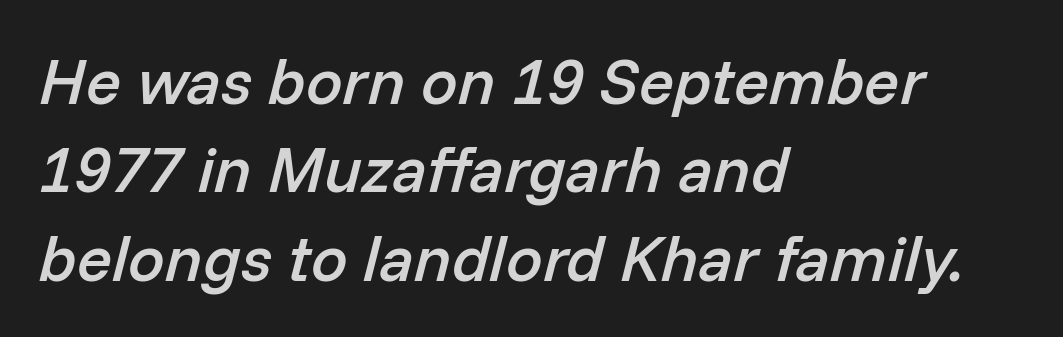
The image shows 65 px semibold type, italic (leaning right); set left-aligned, normal line spacing (1.36x), normal letter spacing, not underlined; low stroke contrast and a medium x-height.
